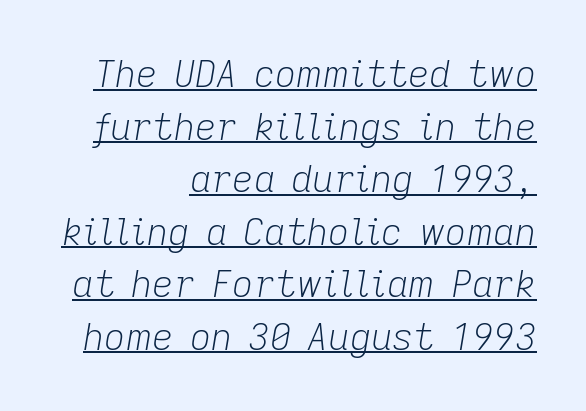
Q: Is the text bold? A: No.
Q: Is the text italic (slanted)? A: Yes, it leans right by about 9 degrees.
Q: Is the text underlined? A: Yes.
Q: How is the paragraph aligned? A: Right-aligned.
Q: Is the spacing between letters normal or unusually wide? A: Normal.
Q: Is the spacing between lines tight, normal or loose? A: Normal.
Q: Width (condensed, normal, or wide)? A: Normal.
Q: Stroke contrast? A: Low.
Q: x-height? A: Medium.
Q: Monospaced? A: No.
